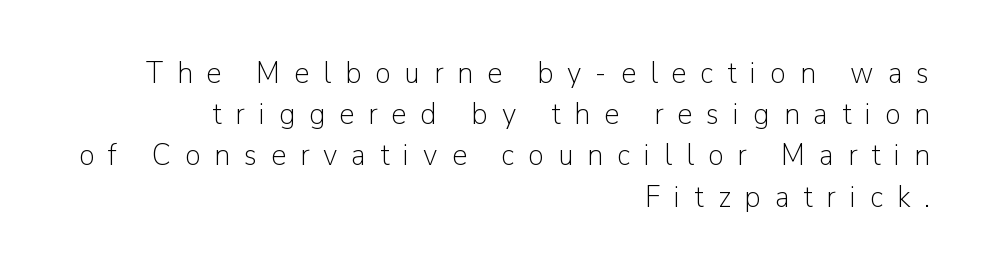
Q: Is the text bold? A: No.
Q: Is the text italic (slanted)? A: No, it is upright.
Q: Is the typeface a serif or a sans-serif typeface? A: Sans-serif.
Q: Is the text underlined? A: No.
Q: How is the paragraph aligned? A: Right-aligned.
Q: Is the spacing between letters normal or unusually wide? A: Unusually wide.
Q: Is the spacing between lines tight, normal or loose? A: Normal.
Q: Width (condensed, normal, or wide)? A: Normal.
Q: Stroke contrast? A: Low.
Q: x-height? A: Medium.
Q: Monospaced? A: No.
